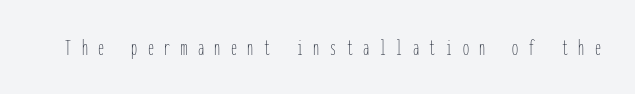
{"italic": "no", "bold": "no", "underline": "no", "letter_spacing": "wide", "letter_spacing_em": 0.44, "glyph_px": 24}
